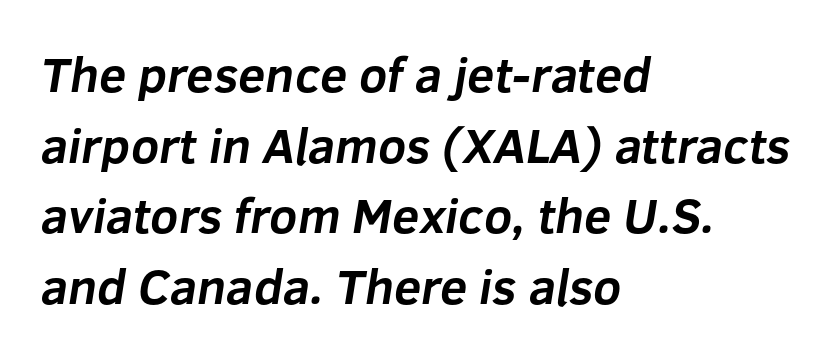
Q: Is the text bold? A: Yes.
Q: Is the typeface a serif or a sans-serif typeface? A: Sans-serif.
Q: Is the text underlined? A: No.
Q: How is the paragraph aligned? A: Left-aligned.
Q: Is the spacing between letters normal or unusually wide? A: Normal.
Q: Is the spacing between lines tight, normal or loose? A: Normal.
Q: Width (condensed, normal, or wide)? A: Normal.
Q: Stroke contrast? A: Low.
Q: x-height? A: Medium.
Q: Monospaced? A: No.
